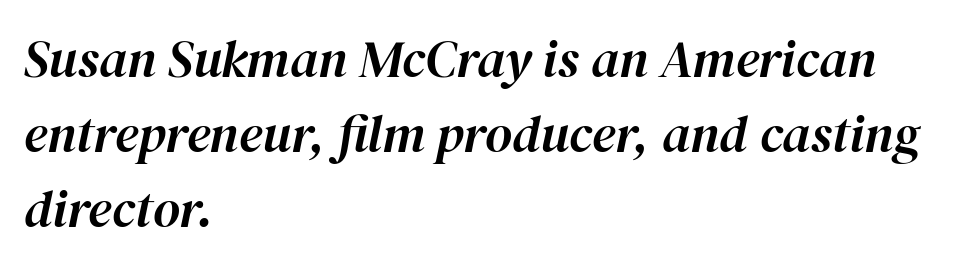
The image shows 52 px text type, italic (leaning right); set left-aligned, normal line spacing (1.44x), normal letter spacing, not underlined; high stroke contrast and a medium x-height.
